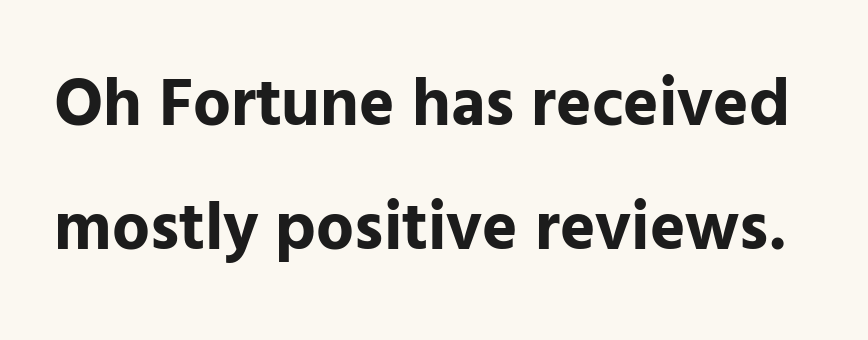
Nothing sits at the stroke ends, so this counts as sans-serif. Every stem runs plumb, perpendicular to the baseline. Tracking value appears to be zero — textbook default spacing. No word sits above an underline. Do the characters align in a grid? No, the font is proportional.
